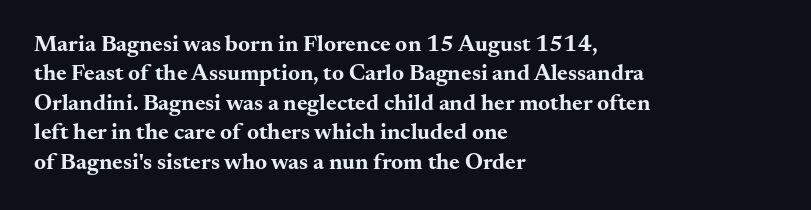
The image shows 23 px bold type, upright; set left-aligned, normal line spacing (1.28x), normal letter spacing, not underlined.
